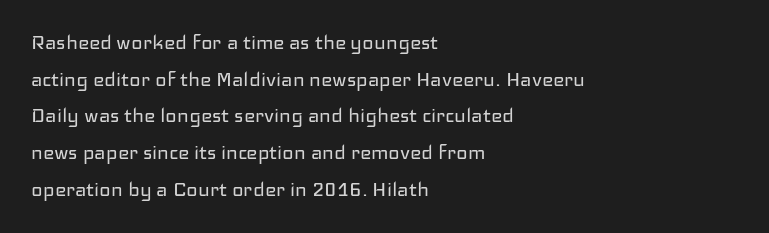
The image shows 24 px text type, upright; set left-aligned, normal line spacing (1.53x), normal letter spacing, not underlined.
